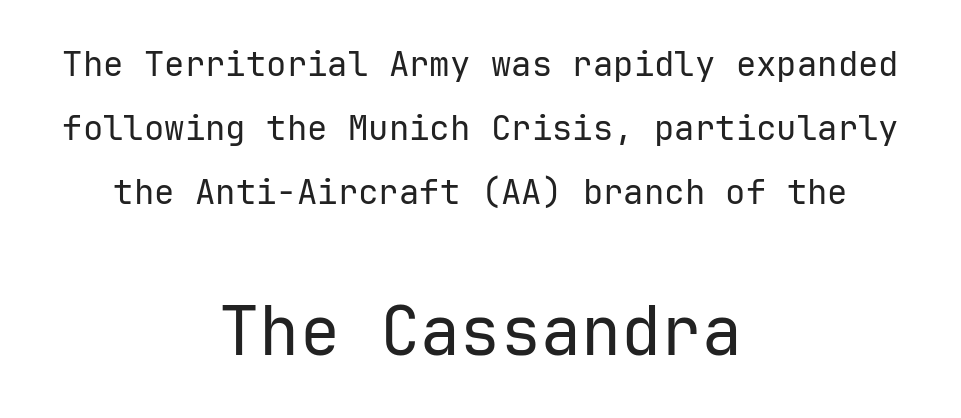
{"serif": "no", "italic": "no", "bold": "no", "weight": "regular", "width": "normal", "stroke_contrast": "low", "x_height": "medium", "monospaced": "yes", "underline": "no", "align": "center", "line_spacing_ratio": 1.88, "letter_spacing": "normal", "letter_spacing_em": 0.0, "larger_block": "second", "size_ratio": 1.97, "glyph_px": 67}
